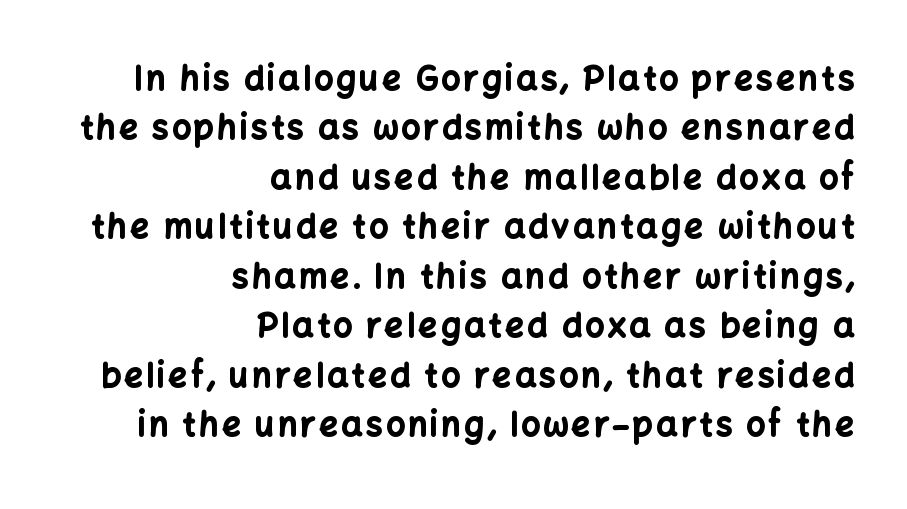
Q: Is the text bold? A: Yes.
Q: Is the text italic (slanted)? A: No, it is upright.
Q: Is the typeface a serif or a sans-serif typeface? A: Sans-serif.
Q: Is the text underlined? A: No.
Q: How is the paragraph aligned? A: Right-aligned.
Q: Is the spacing between lines tight, normal or loose? A: Normal.
Q: Width (condensed, normal, or wide)? A: Normal.
Q: Stroke contrast? A: Low.
Q: x-height? A: Medium.
Q: Monospaced? A: No.
